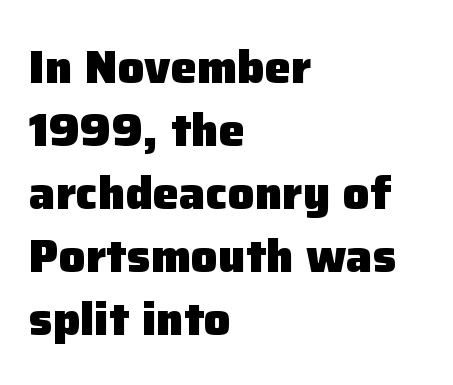
Thick stems and heavy bowls — unmistakably bold. Underline: absent. One glance says typical: line gaps are just what's usual. The gaps between neighbouring characters are ordinary and unremarkable.
